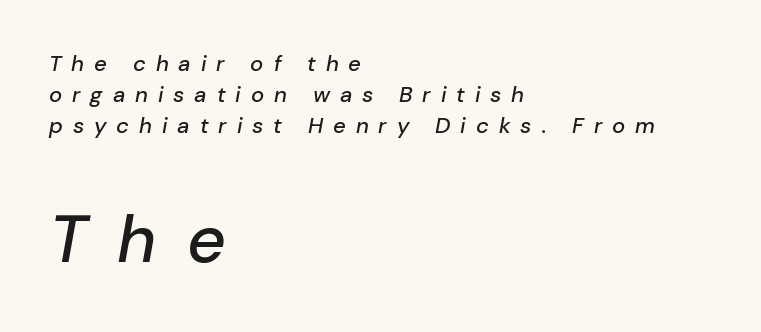
Q: Is the text italic (slanted)? A: Yes, it leans right by about 10 degrees.
Q: Is the text underlined? A: No.
Q: How is the paragraph aligned? A: Left-aligned.
Q: Is the spacing between letters normal or unusually wide? A: Unusually wide.
Q: Is the spacing between lines tight, normal or loose? A: Normal.
Q: Which block of text is set in a larger size, the first (top) or the second (bottom)? A: The second (bottom) one.
Q: Width (condensed, normal, or wide)? A: Normal.
Q: Stroke contrast? A: Low.
Q: x-height? A: Medium.
Q: Monospaced? A: No.
